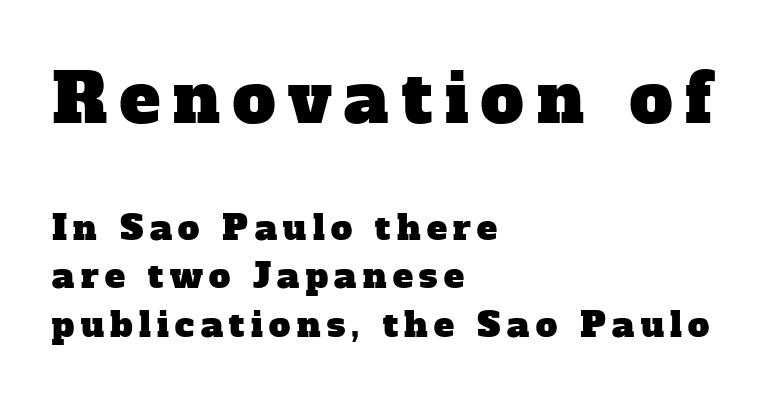
{"serif": "yes", "width": "normal", "stroke_contrast": "low", "x_height": "medium", "monospaced": "no", "underline": "no", "align": "left", "line_spacing": "normal", "line_spacing_ratio": 1.43, "larger_block": "first", "size_ratio": 2.0, "glyph_px": 68}
